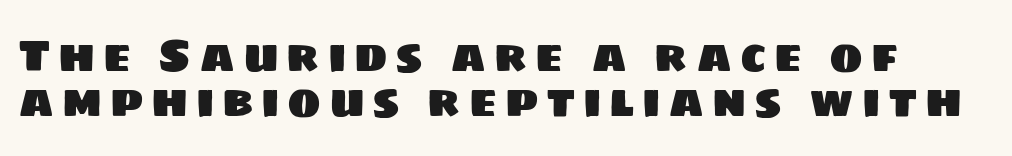
Q: Is the typeface a serif or a sans-serif typeface? A: Sans-serif.
Q: Is the text underlined? A: No.
Q: Is the spacing between lines tight, normal or loose? A: Tight.
Q: Width (condensed, normal, or wide)? A: Normal.
Q: Stroke contrast? A: Low.
Q: x-height? A: Large.
Q: Monospaced? A: No.
